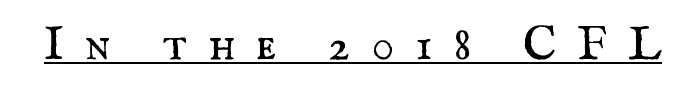
{"serif": "yes", "italic": "no", "bold": "no", "weight": "regular", "width": "normal", "stroke_contrast": "medium", "x_height": "small", "monospaced": "no", "underline": "yes", "letter_spacing": "wide", "letter_spacing_em": 0.44, "glyph_px": 47}
